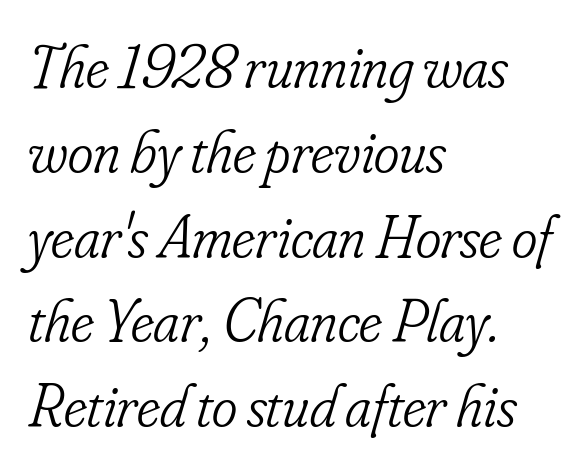
The image shows 61 px light, condensed serif type, italic (leaning right); set left-aligned, normal line spacing (1.39x), normal letter spacing, not underlined; low stroke contrast and a small x-height.
